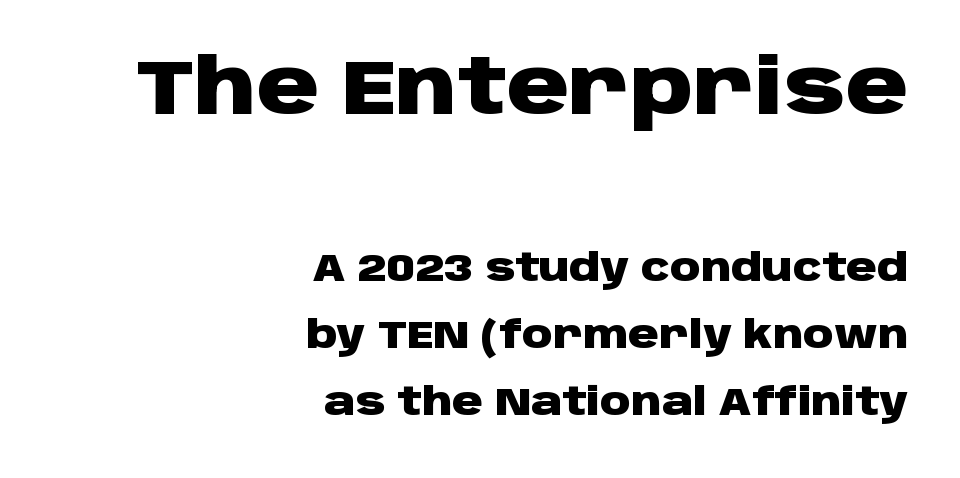
The image shows 77 px heavy, wide sans-serif type, upright; set right-aligned, line spacing 1.77x, normal letter spacing, not underlined; the first (top) block is 2.03x larger; low stroke contrast and a large x-height.
